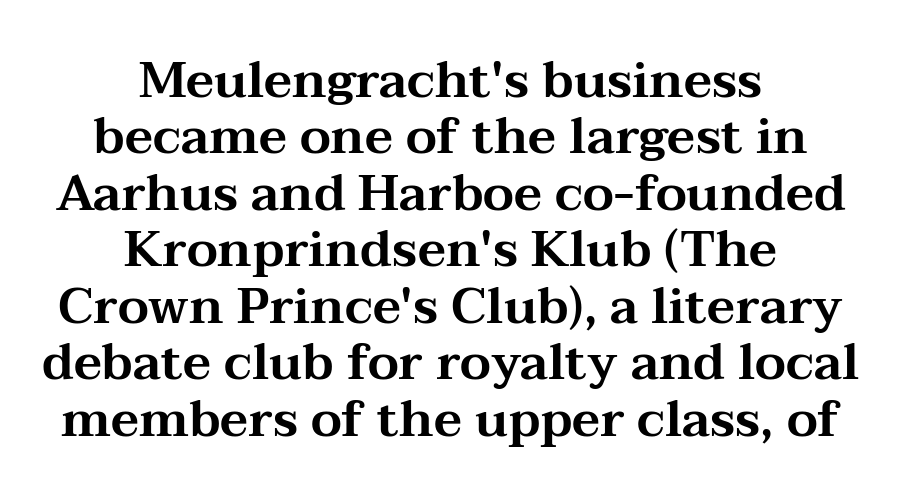
Q: Is the text italic (slanted)? A: No, it is upright.
Q: Is the typeface a serif or a sans-serif typeface? A: Serif.
Q: Is the text underlined? A: No.
Q: How is the paragraph aligned? A: Centered.
Q: Is the spacing between letters normal or unusually wide? A: Normal.
Q: Is the spacing between lines tight, normal or loose? A: Tight.
Q: Width (condensed, normal, or wide)? A: Wide.
Q: Stroke contrast? A: Medium.
Q: x-height? A: Medium.
Q: Monospaced? A: No.
